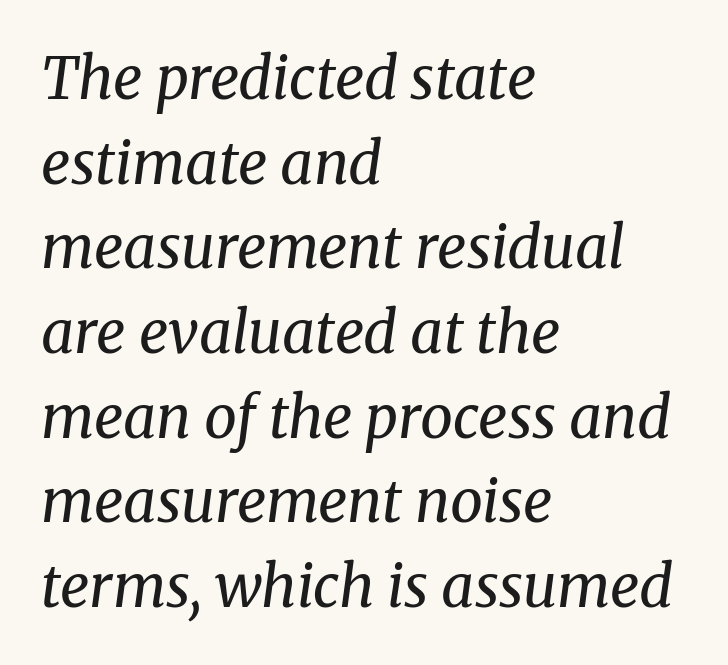
Q: Is the text bold? A: No.
Q: Is the text italic (slanted)? A: Yes, it leans right by about 8 degrees.
Q: Is the typeface a serif or a sans-serif typeface? A: Serif.
Q: Is the text underlined? A: No.
Q: How is the paragraph aligned? A: Left-aligned.
Q: Is the spacing between letters normal or unusually wide? A: Normal.
Q: Is the spacing between lines tight, normal or loose? A: Normal.
Q: Width (condensed, normal, or wide)? A: Normal.
Q: Stroke contrast? A: Medium.
Q: x-height? A: Medium.
Q: Monospaced? A: No.
